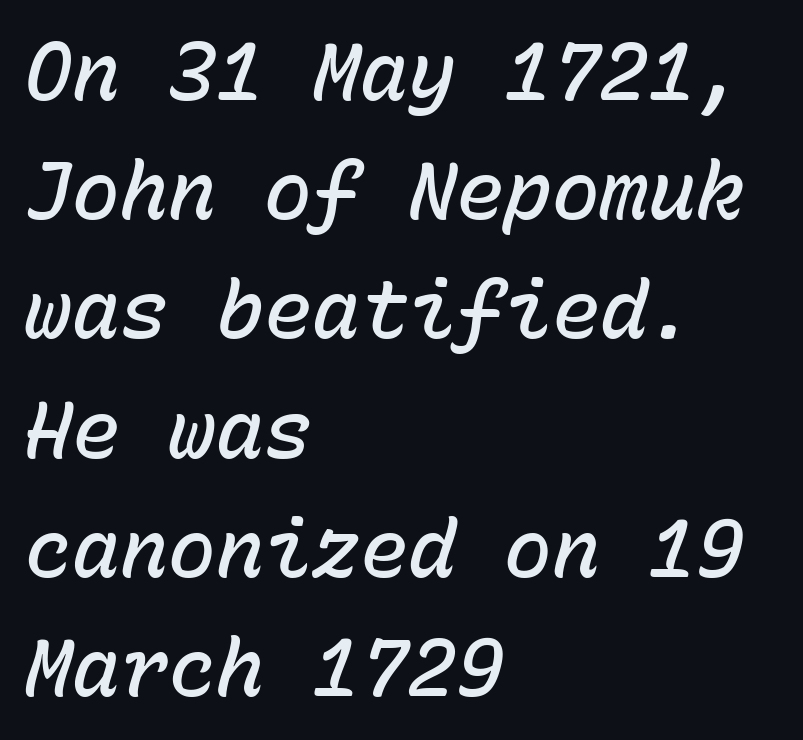
The image shows 80 px semibold type, italic (leaning right), monospaced; set left-aligned, normal line spacing (1.49x), normal letter spacing, not underlined; low stroke contrast and a medium x-height.
